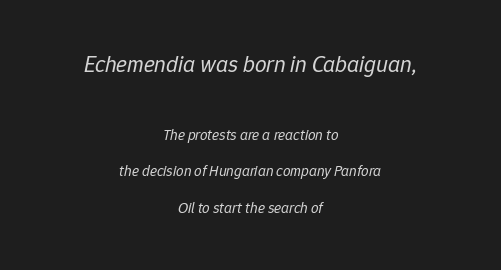
Q: Is the text bold? A: No.
Q: Is the text italic (slanted)? A: Yes, it leans right by about 12 degrees.
Q: Is the text underlined? A: No.
Q: How is the paragraph aligned? A: Centered.
Q: Is the spacing between letters normal or unusually wide? A: Normal.
Q: Is the spacing between lines tight, normal or loose? A: Loose.
Q: Which block of text is set in a larger size, the first (top) or the second (bottom)? A: The first (top) one.
